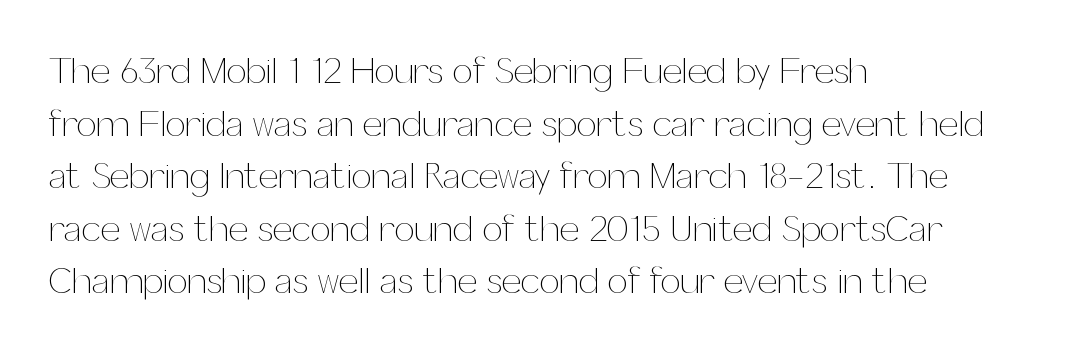
Characters remain perfectly vertical along every line. A bare baseline throughout the passage. Each new line begins a customary step beneath the previous one. These lines are rendered in a variable-pitch font. Tracking value appears to be zero — textbook default spacing.
